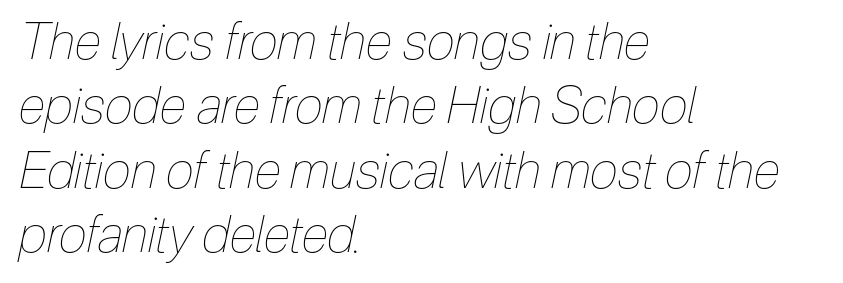
The image shows 51 px thin, condensed type, italic (leaning right); set left-aligned, normal line spacing (1.26x), normal letter spacing, not underlined; low stroke contrast and a medium x-height.
